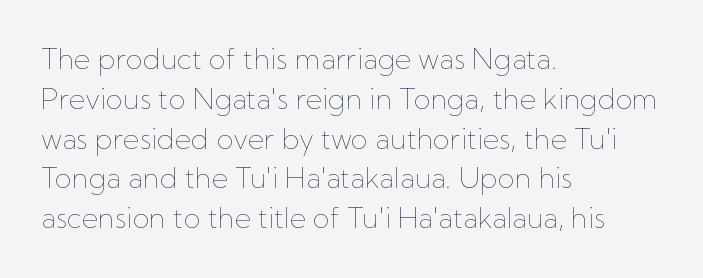
The image shows 28 px thin type, upright; set left-aligned, normal line spacing (1.42x), normal letter spacing, not underlined; low stroke contrast and a medium x-height.
